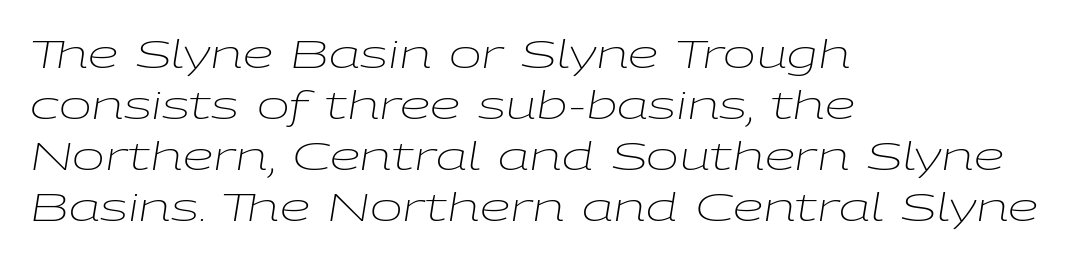
{"italic": "yes", "lean": "right", "slant_degrees": 9, "bold": "no", "weight": "light", "width": "wide", "stroke_contrast": "low", "x_height": "medium", "monospaced": "no", "underline": "no", "align": "left", "line_spacing": "normal", "line_spacing_ratio": 1.31, "letter_spacing": "normal", "letter_spacing_em": 0.0, "glyph_px": 39}
